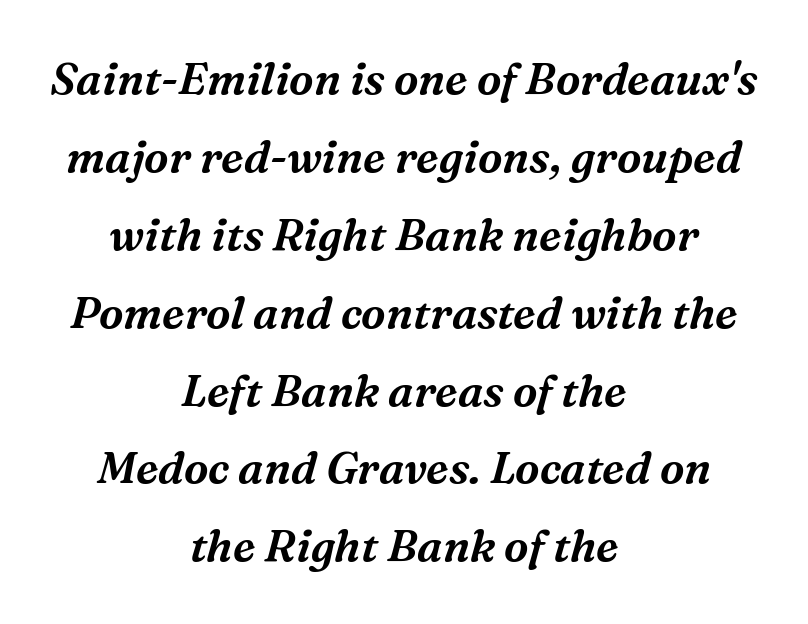
Q: Is the text italic (slanted)? A: Yes, it leans right by about 16 degrees.
Q: Is the typeface a serif or a sans-serif typeface? A: Serif.
Q: Is the text underlined? A: No.
Q: How is the paragraph aligned? A: Centered.
Q: Is the spacing between letters normal or unusually wide? A: Normal.
Q: Width (condensed, normal, or wide)? A: Normal.
Q: Stroke contrast? A: Medium.
Q: x-height? A: Medium.
Q: Monospaced? A: No.
